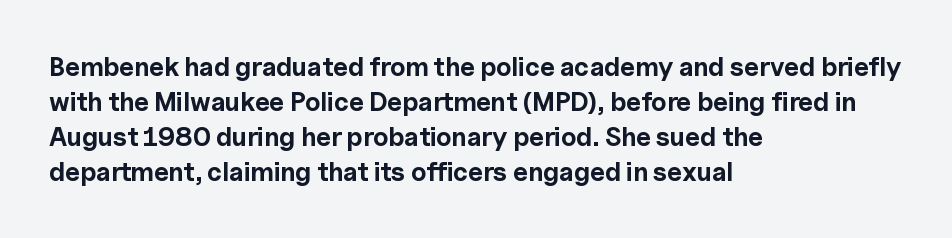
The image shows 26 px bold type, upright; set left-aligned, normal line spacing (1.34x), normal letter spacing, not underlined.
